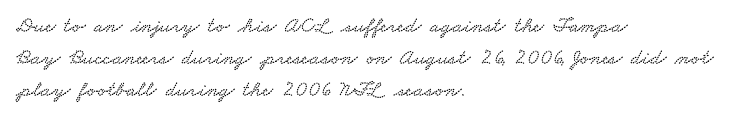
Q: Is the text underlined? A: No.
Q: How is the paragraph aligned? A: Left-aligned.
Q: Is the spacing between letters normal or unusually wide? A: Normal.
Q: Is the spacing between lines tight, normal or loose? A: Normal.
